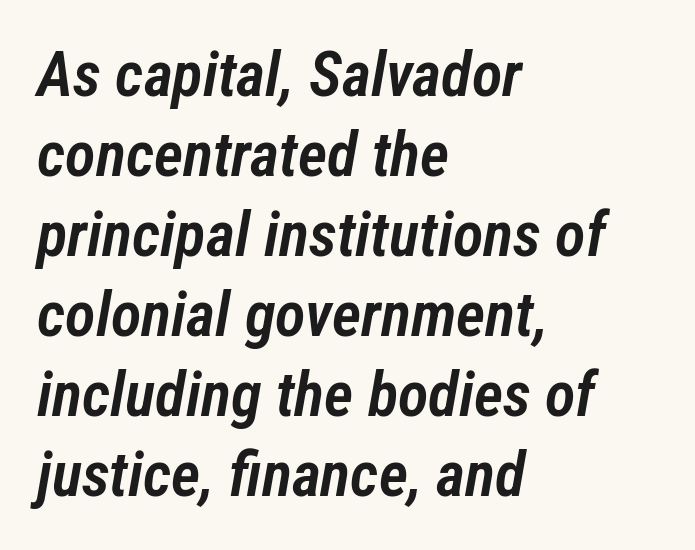
The image shows 63 px semibold, condensed type, italic (leaning right); set left-aligned, normal line spacing (1.27x), normal letter spacing, not underlined; low stroke contrast and a medium x-height.
